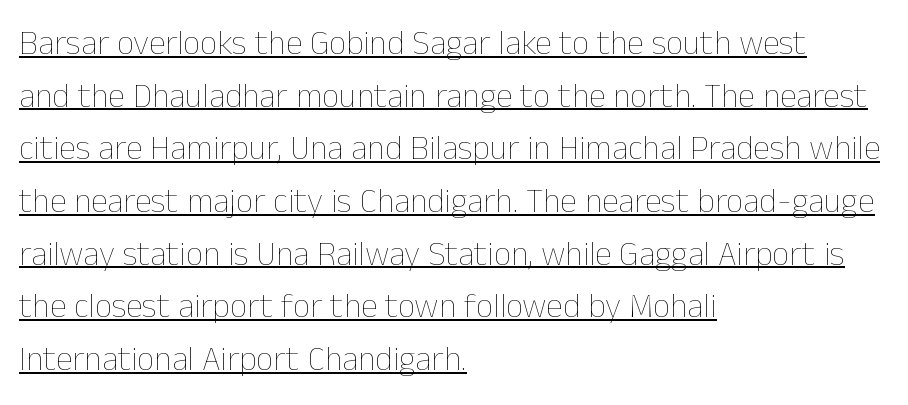
The letterforms sit shoulder to shoulder at normal distance. The string is rendered with underlining switched on. Leftover space on each line is placed entirely after the last word. The line-height multiplier appears to be the usual default. No letter is thick-stroked: the sample isn't bold.
